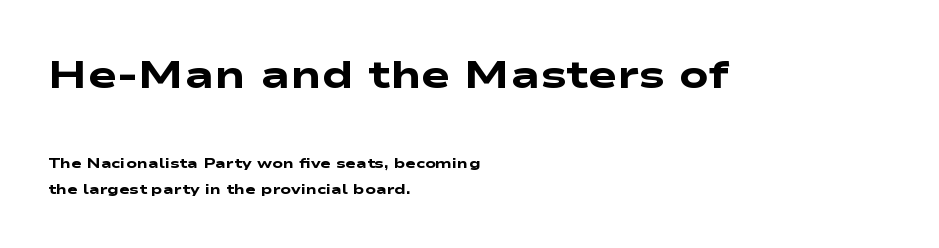
The image shows 39 px heavy, wide sans-serif type; set left-aligned, line spacing 1.89x, normal letter spacing, not underlined; the first (top) block is 2.79x larger; low stroke contrast and a medium x-height.
